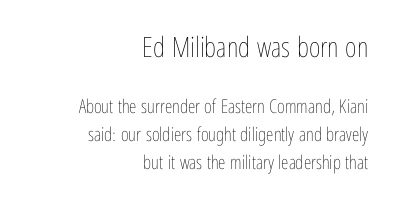
The type sits square on the baseline with zero lean. The designer left line spacing at the default. This sample has the flowing, uneven cadence of proportional lettering. The area under the type is left untouched. Larger block? The one above; the one below is distinctly smaller.
